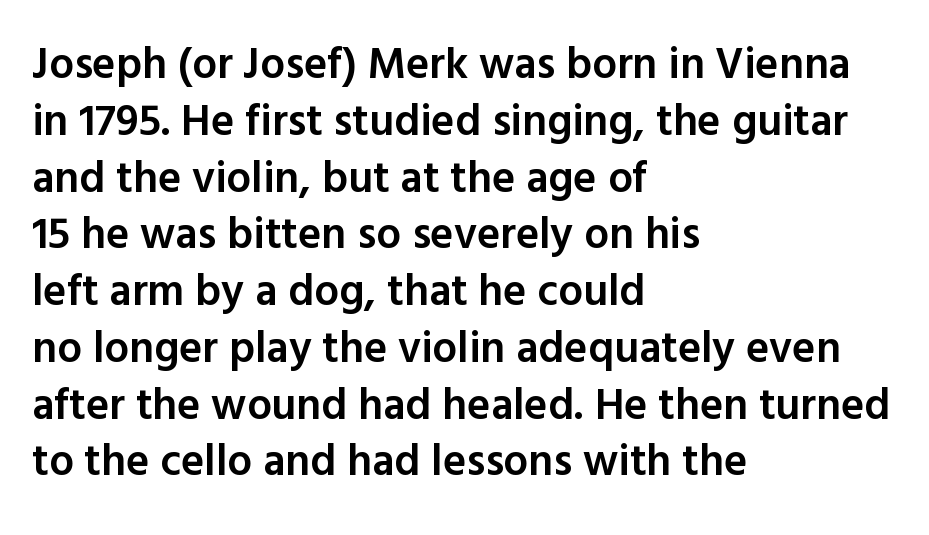
Q: Is the text bold? A: Semi-bold.
Q: Is the text italic (slanted)? A: No, it is upright.
Q: Is the typeface a serif or a sans-serif typeface? A: Sans-serif.
Q: Is the text underlined? A: No.
Q: How is the paragraph aligned? A: Left-aligned.
Q: Is the spacing between letters normal or unusually wide? A: Normal.
Q: Is the spacing between lines tight, normal or loose? A: Normal.
Q: Width (condensed, normal, or wide)? A: Normal.
Q: x-height? A: Medium.
Q: Monospaced? A: No.
